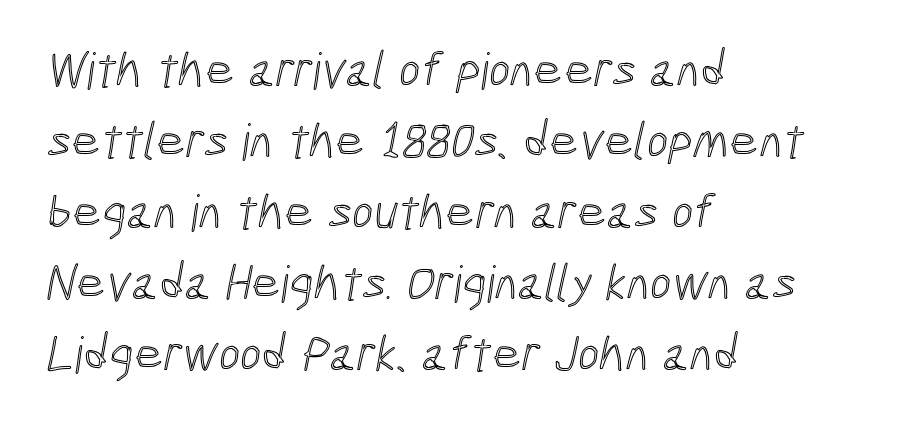
If you measured baseline to baseline, you'd find a middling distance. This rendering leaves character spacing at its baseline value. Caption: multi-line text, flush left, ragged right. You could not count columns in this text — the font is proportionally spaced. Clear beneath every line of the passage.
